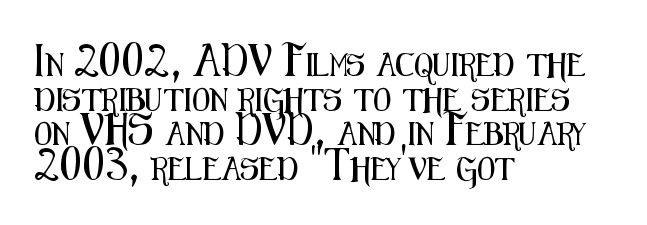
Students, observe: this is what conventionally led text looks like. Has an underline been added? It has not. Words appear dense and cohesive because spacing is normal. If you drew a ruler down the left edge, every line would touch it.
